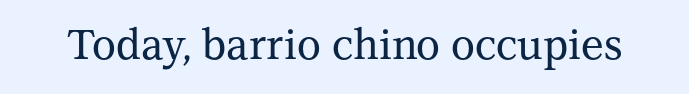
{"serif": "yes", "italic": "no", "width": "normal", "stroke_contrast": "medium", "x_height": "medium", "monospaced": "no", "underline": "no", "letter_spacing": "normal", "letter_spacing_em": 0.0, "glyph_px": 41}
